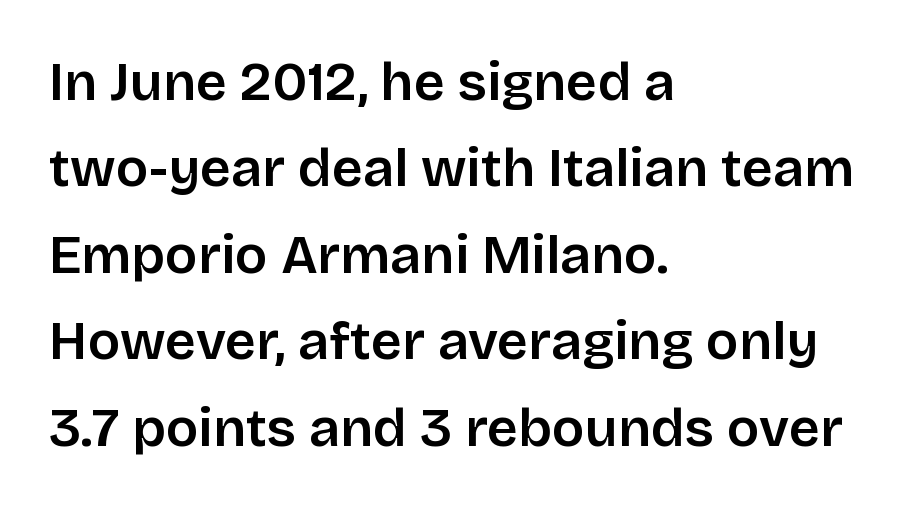
The image shows 54 px semibold sans-serif type, upright; set left-aligned, normal line spacing (1.6x), normal letter spacing, not underlined; low stroke contrast and a large x-height.
